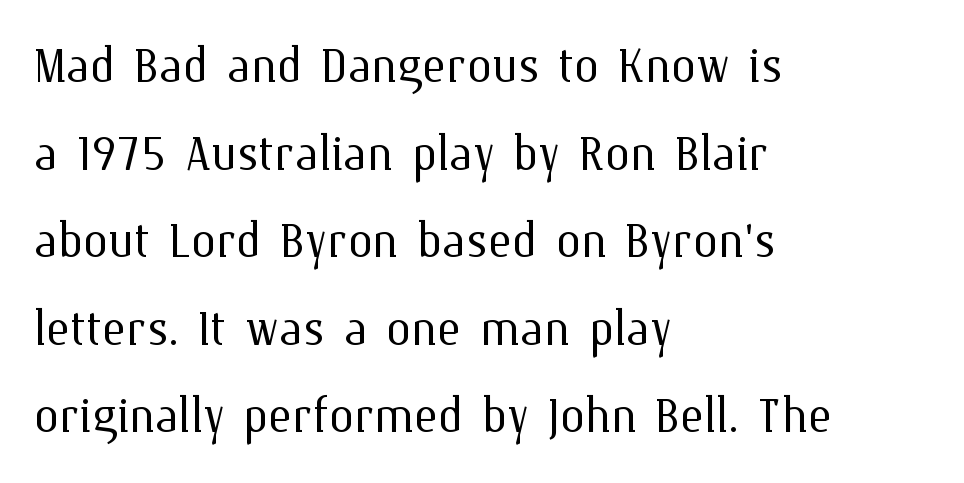
{"italic": "no", "bold": "no", "weight": "light", "width": "normal", "stroke_contrast": "medium", "x_height": "medium", "monospaced": "no", "underline": "no", "align": "left", "line_spacing": "normal", "line_spacing_ratio": 1.39, "letter_spacing": "normal", "letter_spacing_em": 0.0, "glyph_px": 63}
